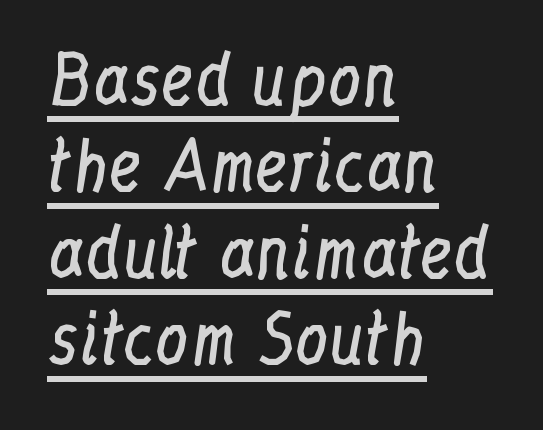
The image shows 67 px regular-weight, condensed serif type; set left-aligned, normal line spacing (1.29x), normal letter spacing, underlined; low stroke contrast and a medium x-height.
